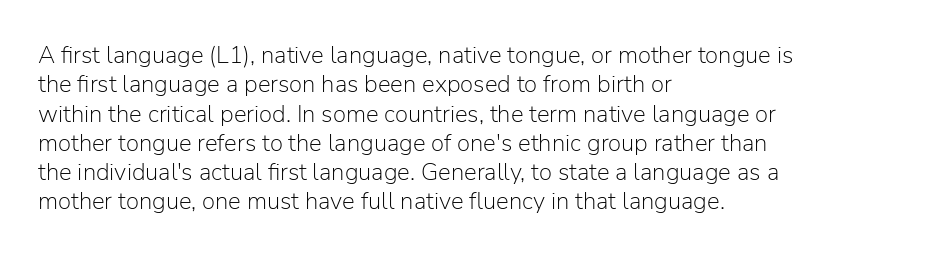
{"italic": "no", "bold": "no", "underline": "no", "align": "left", "line_spacing_ratio": 1.22, "letter_spacing": "normal", "letter_spacing_em": 0.0, "glyph_px": 24}
